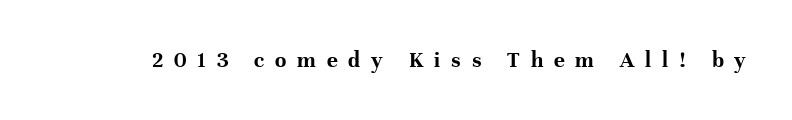
{"italic": "no", "bold": "yes", "underline": "no", "letter_spacing": "wide", "letter_spacing_em": 0.47, "glyph_px": 23}
